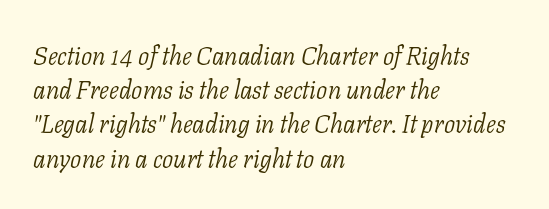
{"italic": "yes", "lean": "right", "slant_degrees": 11, "bold": "no", "underline": "no", "align": "left", "line_spacing": "normal", "line_spacing_ratio": 1.37, "letter_spacing": "normal", "letter_spacing_em": 0.0, "glyph_px": 25}
